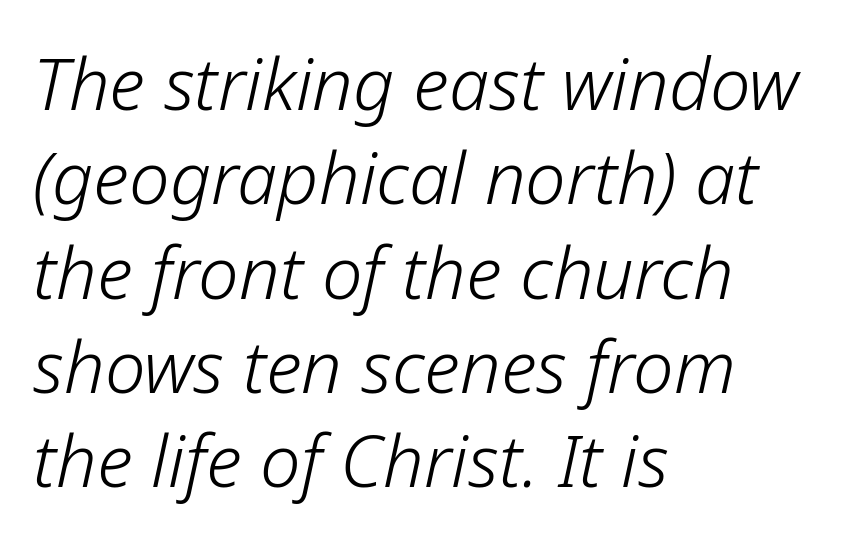
The weight tops out at a normal text grade. Posture: slanted. The passage shown has conventional tracking throughout. This sample keeps an unexceptional amount of space between lines. Decoration check: the copy has no underline.
